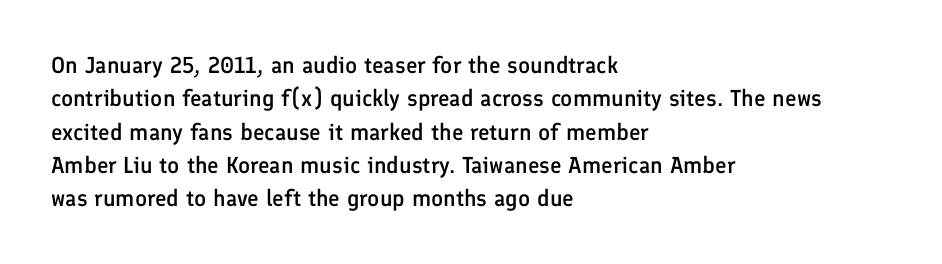
The image shows 23 px text type, upright; set left-aligned, normal line spacing (1.45x), normal letter spacing, not underlined.
